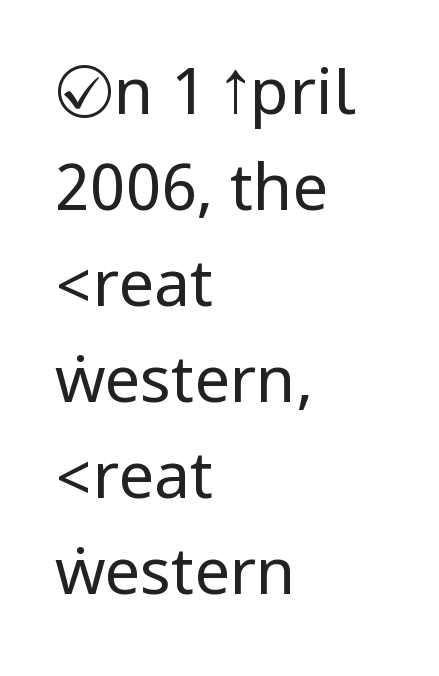
Every row of glyphs begins at an identical x-position on the left. This block has exactly the height ordinary leading produces. The face used here is a sans, in the tradition of grotesques and geometrics. No italicization has been applied; the sample stays upright. Is the type heavy? It reads as light-to-regular instead. Nobody touched the tracking dial on this one.
